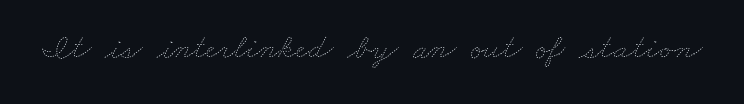
The image shows 35 px thin, wide type; set normal letter spacing, not underlined; low stroke contrast and a small x-height.
